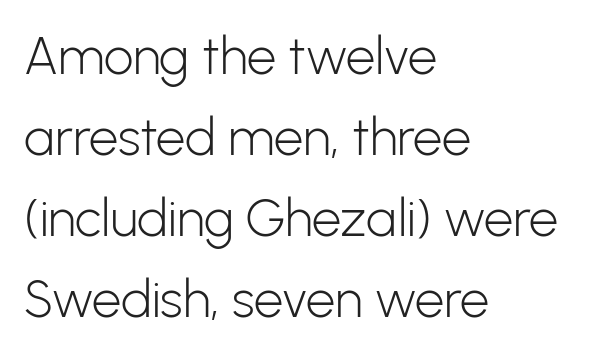
Q: Is the text bold? A: No.
Q: Is the text italic (slanted)? A: No, it is upright.
Q: Is the typeface a serif or a sans-serif typeface? A: Sans-serif.
Q: Is the text underlined? A: No.
Q: How is the paragraph aligned? A: Left-aligned.
Q: Is the spacing between letters normal or unusually wide? A: Normal.
Q: Is the spacing between lines tight, normal or loose? A: Normal.
Q: Width (condensed, normal, or wide)? A: Normal.
Q: Stroke contrast? A: Low.
Q: x-height? A: Medium.
Q: Monospaced? A: No.
